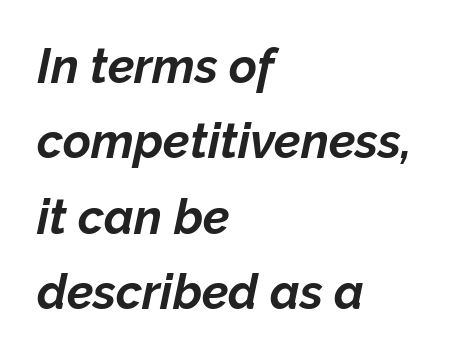
The image shows 48 px bold type, italic (leaning right); set left-aligned, normal line spacing (1.57x), normal letter spacing, not underlined; low stroke contrast and a medium x-height.
